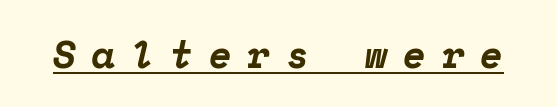
Typesetter's note: full bold, strokes at maximum text heaviness. What decoration does the sample have? An underline. This sample has the even, mechanical cadence of fixed-width lettering. You can tell from the footed stems that serif type was used.
